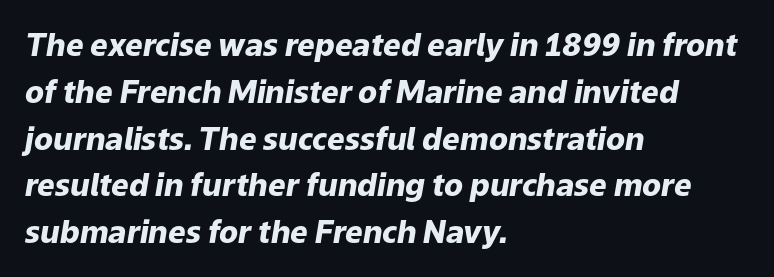
Spacing verdict: proportional, widths tailored to each character. Interline gaps are of average width in this sample. Posture: slanted. The string is rendered with underlining switched off. Compared with an ordinary text face, these strokes are far heavier — a full bold.
